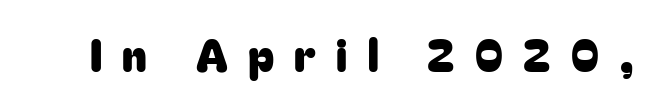
{"serif": "no", "italic": "no", "width": "normal", "stroke_contrast": "low", "x_height": "medium", "monospaced": "no", "underline": "no", "letter_spacing": "wide", "letter_spacing_em": 0.45, "glyph_px": 45}
